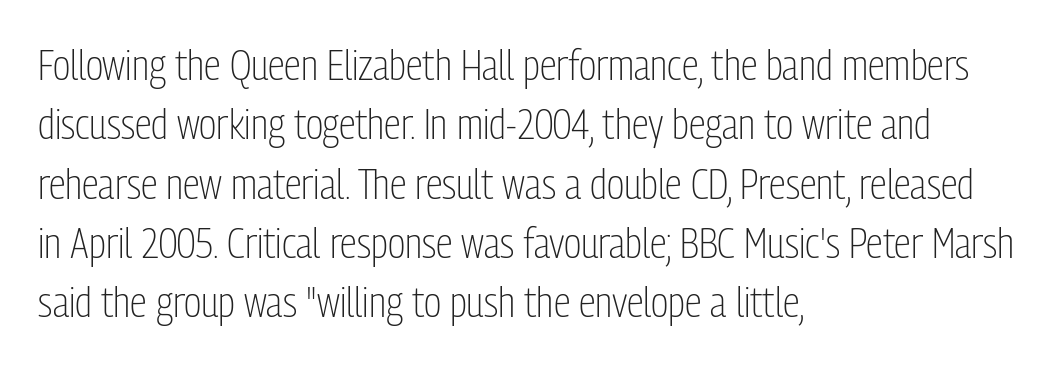
The image shows 43 px light, condensed sans-serif type, upright; set left-aligned, normal line spacing (1.38x), normal letter spacing, not underlined; low stroke contrast and a medium x-height.
